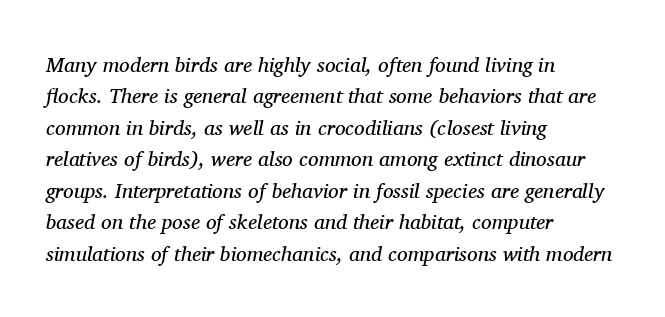
The image shows 21 px text type, italic (leaning right); set left-aligned, normal line spacing (1.5x), normal letter spacing, not underlined.
